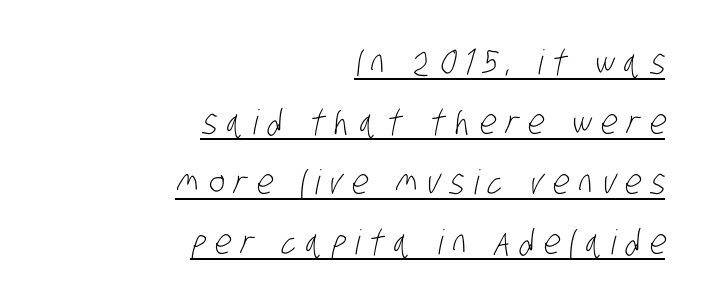
The rendering uses natural spacing where letterforms have individual widths. This rendering widens character spacing well past its baseline value. Leftover space on each line is placed entirely before the opening word. Like a heading marked for emphasis, these lines bear an underscore. Check where the strokes stop: nothing finishes them off — pure sans. Weight class: somewhere from thin through regular.
